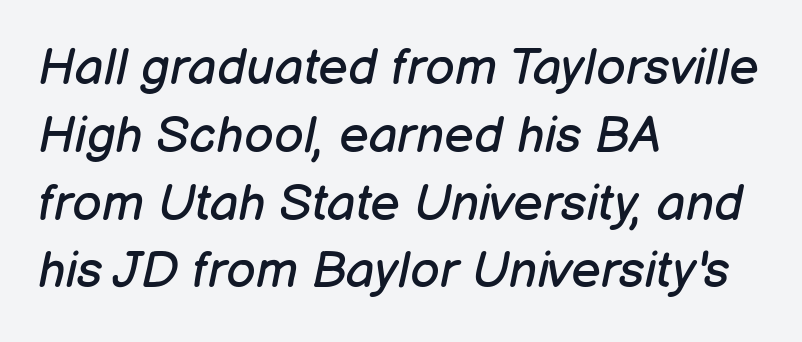
{"italic": "yes", "lean": "right", "slant_degrees": 12, "bold": "no", "weight": "regular", "width": "normal", "stroke_contrast": "low", "x_height": "medium", "monospaced": "no", "underline": "no", "align": "left", "line_spacing": "normal", "line_spacing_ratio": 1.33, "letter_spacing": "normal", "letter_spacing_em": 0.0, "glyph_px": 51}
